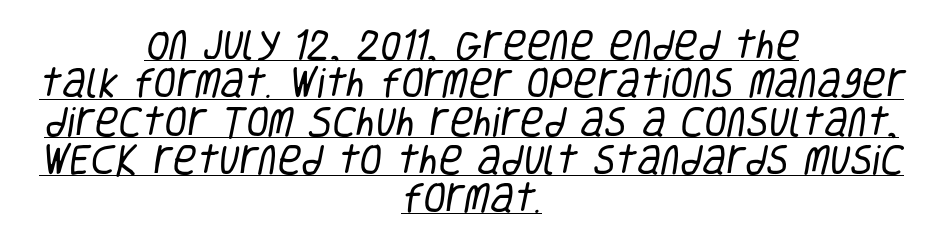
Is the letter spacing exaggerated? No — it looks like the ordinary default. No letter is thick-stroked: the sample isn't bold. Honestly, the underline is the first thing you notice here. The letters carry no serifs — their stems end cleanly without finishing strokes.
